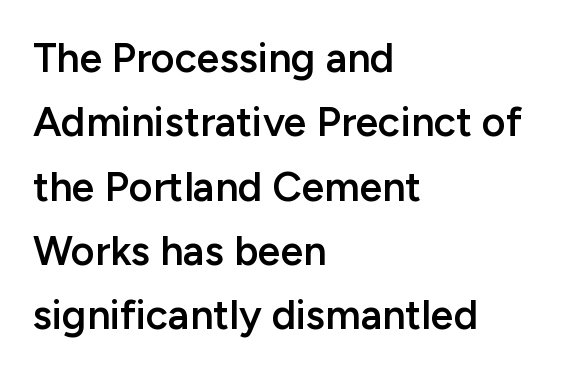
Looks like regular typesetting: each glyph gets only the width it needs. The string is rendered with underlining switched off. The tracking reads as untouched default to a designer's eye. This is the in-between weight designers call semibold or demi. Vertically, the passage feels balanced, rows spaced as you'd expect. You can tell it's not italic because the verticals are truly vertical.
